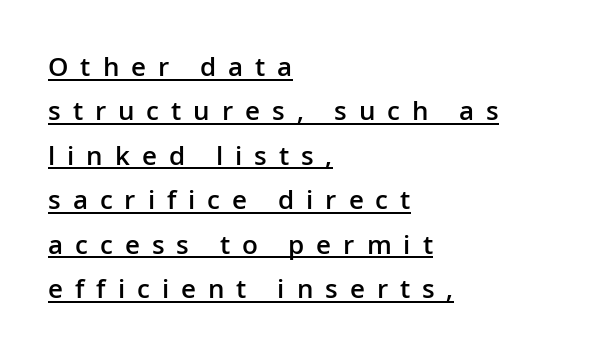
Q: Is the text bold? A: Semi-bold.
Q: Is the text italic (slanted)? A: No, it is upright.
Q: Is the text underlined? A: Yes.
Q: How is the paragraph aligned? A: Left-aligned.
Q: Is the spacing between letters normal or unusually wide? A: Unusually wide.
